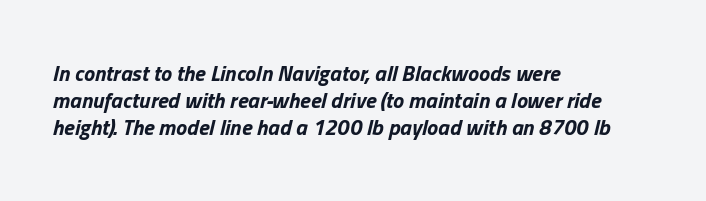
The image shows 22 px bold type, italic (leaning right); set left-aligned, line spacing 1.23x, normal letter spacing, not underlined.
